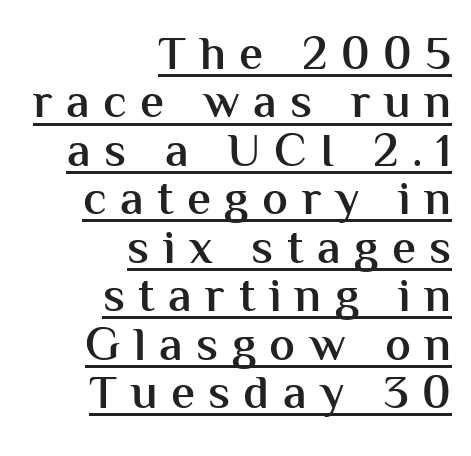
The image shows 48 px semibold sans-serif type, upright; set right-aligned, tight line spacing (1.01x), unusually wide letter spacing (+0.28 em), underlined; medium stroke contrast and a medium x-height.
